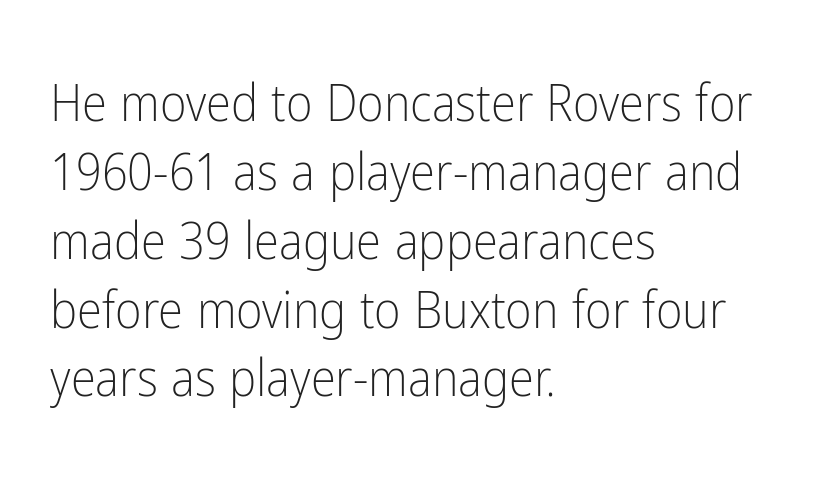
The image shows 51 px light, condensed sans-serif type, upright; set left-aligned, normal line spacing (1.35x), normal letter spacing, not underlined; low stroke contrast and a medium x-height.
